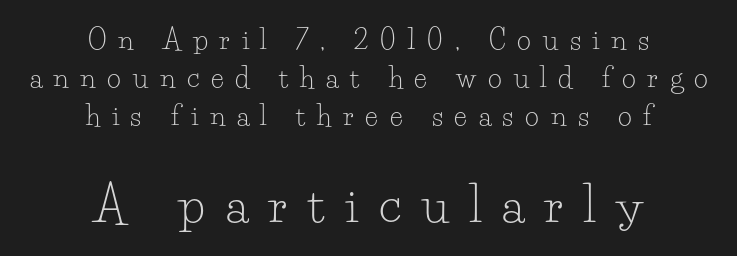
{"serif": "yes", "italic": "no", "bold": "no", "weight": "light", "width": "normal", "stroke_contrast": "low", "x_height": "small", "monospaced": "no", "underline": "no", "align": "center", "line_spacing": "normal", "line_spacing_ratio": 1.41, "letter_spacing": "wide", "letter_spacing_em": 0.43, "larger_block": "second", "size_ratio": 1.78, "glyph_px": 48}
